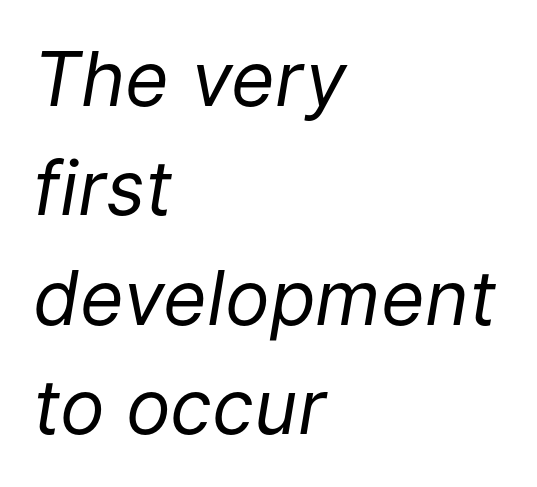
A typesetter would mark this as italic. Summary of weight: not heavy and not bold. The paragraph shown leans on its left margin. Decoration check: the copy has no underline. Look at the tracking — it's just the regular setting, nothing added. Varying glyph widths throughout — classic text-font behaviour.
